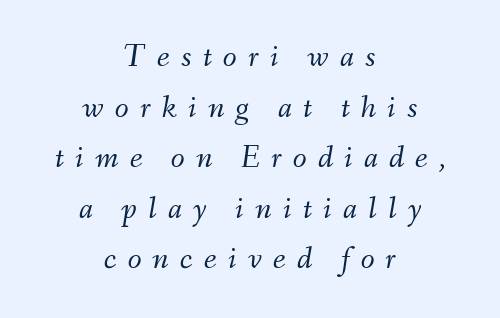
Q: Is the text bold? A: No.
Q: Is the text italic (slanted)? A: Yes, it leans right by about 9 degrees.
Q: Is the text underlined? A: No.
Q: How is the paragraph aligned? A: Centered.
Q: Is the spacing between letters normal or unusually wide? A: Unusually wide.
Q: Is the spacing between lines tight, normal or loose? A: Normal.
Q: Width (condensed, normal, or wide)? A: Normal.
Q: Stroke contrast? A: Medium.
Q: x-height? A: Small.
Q: Monospaced? A: No.
